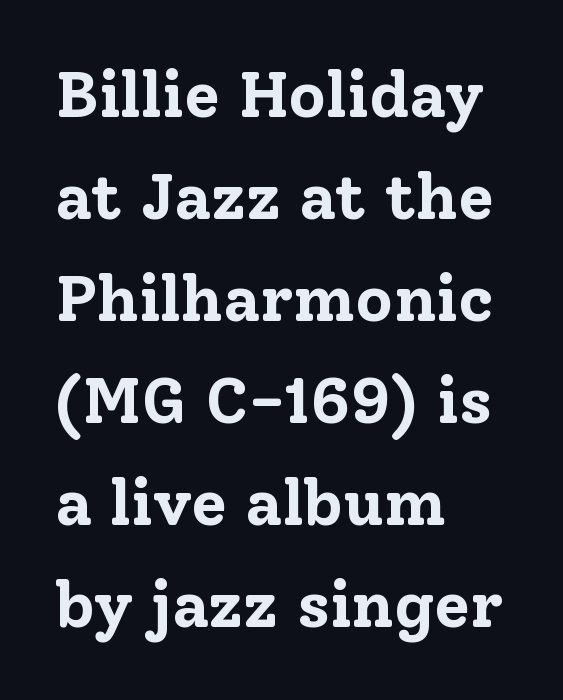
The image shows 65 px bold serif type, upright; set left-aligned, normal line spacing (1.57x), normal letter spacing, not underlined; low stroke contrast and a medium x-height.
